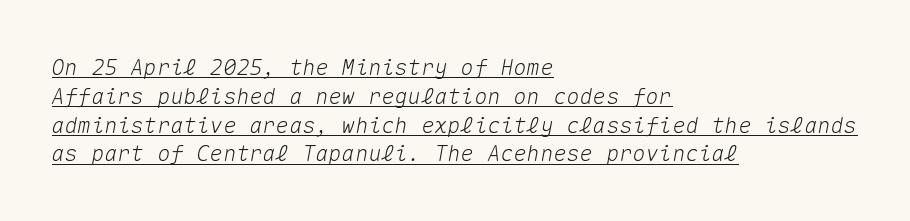
Q: Is the text italic (slanted)? A: Yes, it leans right by about 10 degrees.
Q: Is the text underlined? A: Yes.
Q: How is the paragraph aligned? A: Left-aligned.
Q: Is the spacing between letters normal or unusually wide? A: Normal.
Q: Is the spacing between lines tight, normal or loose? A: Normal.
